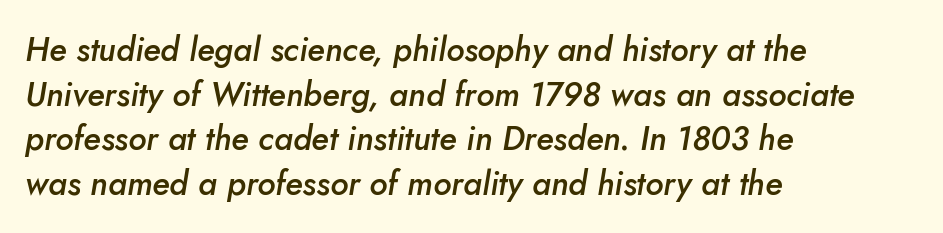
Q: Is the text bold? A: Semi-bold.
Q: Is the text italic (slanted)? A: Yes, it leans right by about 5 degrees.
Q: Is the text underlined? A: No.
Q: How is the paragraph aligned? A: Left-aligned.
Q: Is the spacing between letters normal or unusually wide? A: Normal.
Q: Is the spacing between lines tight, normal or loose? A: Normal.
Q: Width (condensed, normal, or wide)? A: Normal.
Q: Stroke contrast? A: Low.
Q: x-height? A: Small.
Q: Monospaced? A: No.
